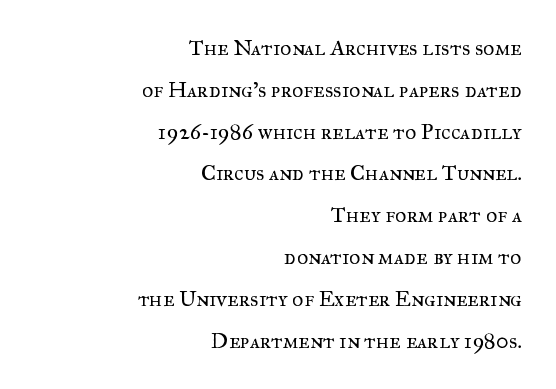
The rendering anchors every line to the right-hand side. Honestly, the letter spacing is just normal — you wouldn't notice it. The font sits on the lighter half of the weight spectrum, regular included. The rendering uses a large line-height, opening up the rows. Lines of text with bare space underneath. You can tell it's not italic because the verticals are truly vertical.
